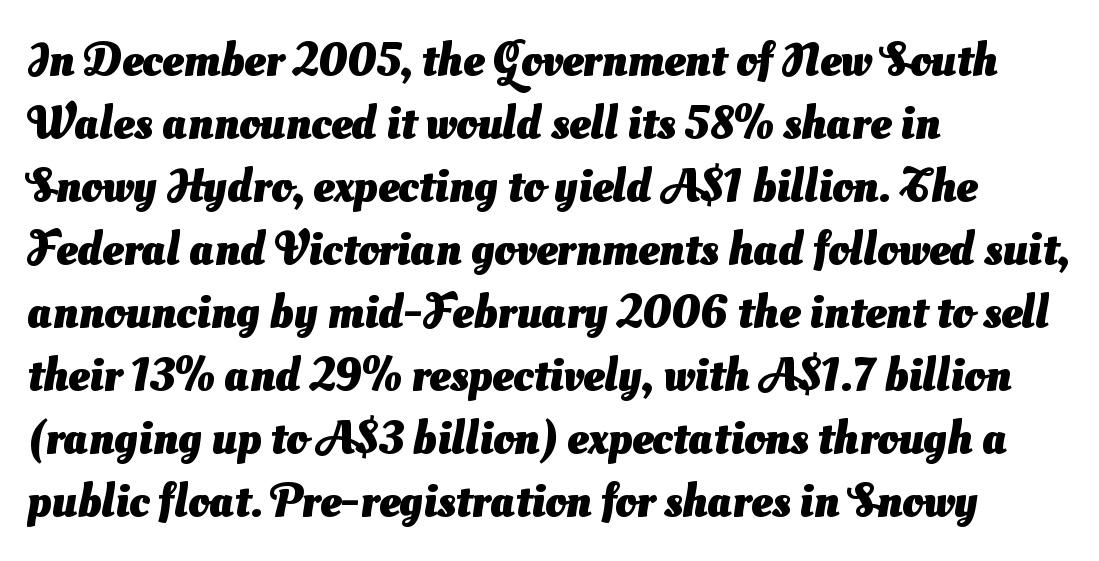
Q: Is the text bold? A: Yes.
Q: Is the typeface a serif or a sans-serif typeface? A: Sans-serif.
Q: Is the text underlined? A: No.
Q: How is the paragraph aligned? A: Left-aligned.
Q: Is the spacing between letters normal or unusually wide? A: Normal.
Q: Is the spacing between lines tight, normal or loose? A: Normal.
Q: Width (condensed, normal, or wide)? A: Normal.
Q: Stroke contrast? A: Medium.
Q: x-height? A: Small.
Q: Monospaced? A: No.
